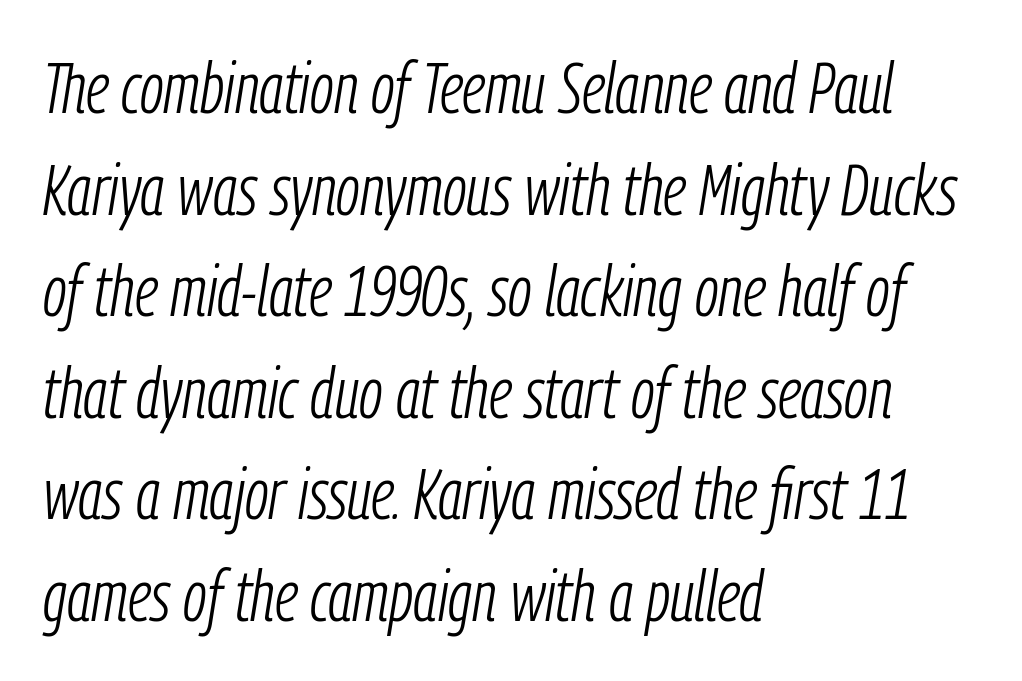
These lines are set flush left with a ragged right edge. No chunkiness to these letters — they're not bold. Clear beneath every line of the passage. A normal amount of white space separates one row of letters from the next. Each word holds together tightly as a unit, with standard inter-letter gaps.
